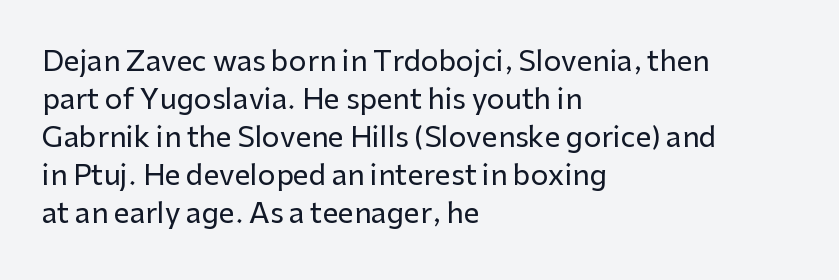
The image shows 28 px sans-serif type, upright; set left-aligned, normal line spacing (1.36x), normal letter spacing, not underlined; low stroke contrast and a medium x-height.
